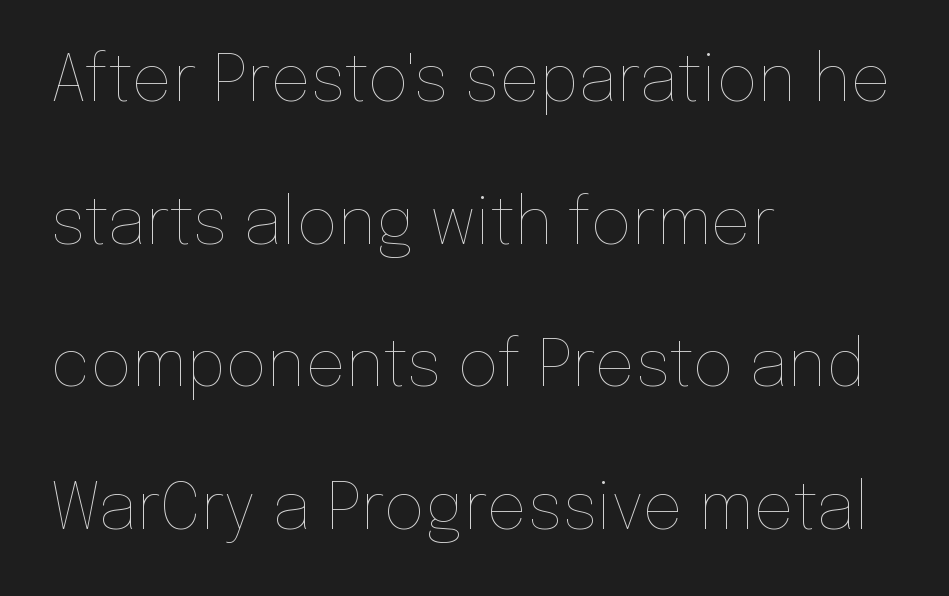
Q: Is the text bold? A: No.
Q: Is the text italic (slanted)? A: No, it is upright.
Q: Is the text underlined? A: No.
Q: How is the paragraph aligned? A: Left-aligned.
Q: Is the spacing between letters normal or unusually wide? A: Normal.
Q: Is the spacing between lines tight, normal or loose? A: Loose.
Q: Width (condensed, normal, or wide)? A: Normal.
Q: Stroke contrast? A: Low.
Q: x-height? A: Medium.
Q: Monospaced? A: No.
